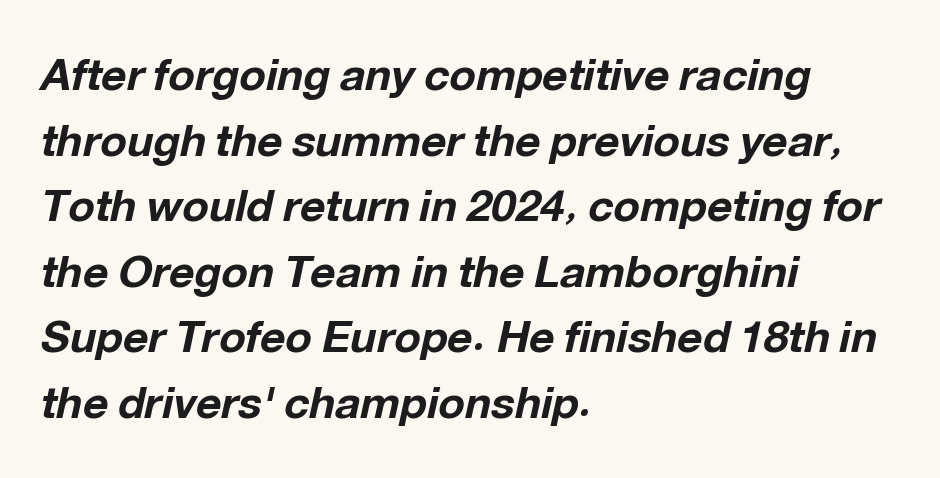
The paragraph has a hard left edge and a soft right edge. Letter spacing: default. Typesetter's note: full bold, strokes at maximum text heaviness. Plain, unruled lines of type. Here the designer chose a conventional face with non-uniform glyph widths.
